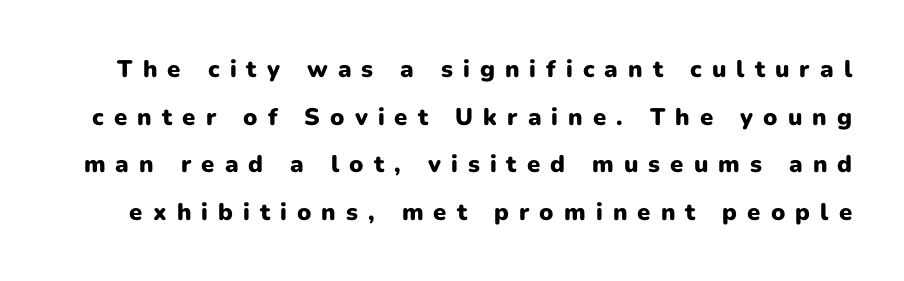
Q: Is the text bold? A: Yes.
Q: Is the text italic (slanted)? A: No, it is upright.
Q: Is the text underlined? A: No.
Q: Is the spacing between letters normal or unusually wide? A: Unusually wide.
Q: Is the spacing between lines tight, normal or loose? A: Loose.
